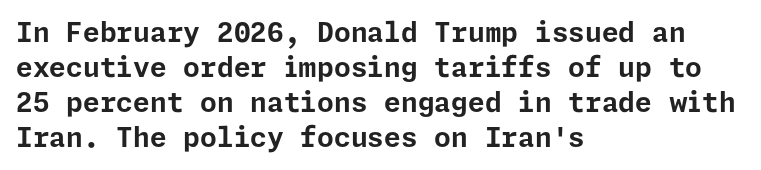
{"italic": "no", "bold": "yes", "underline": "no", "align": "left", "line_spacing": "normal", "line_spacing_ratio": 1.3, "letter_spacing": "normal", "letter_spacing_em": 0.0, "glyph_px": 27}
